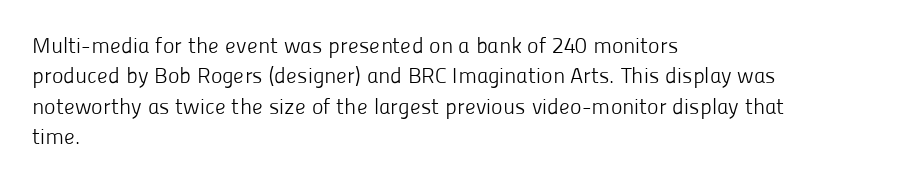
Q: Is the text bold? A: No.
Q: Is the text italic (slanted)? A: No, it is upright.
Q: Is the text underlined? A: No.
Q: How is the paragraph aligned? A: Left-aligned.
Q: Is the spacing between letters normal or unusually wide? A: Normal.
Q: Is the spacing between lines tight, normal or loose? A: Normal.
